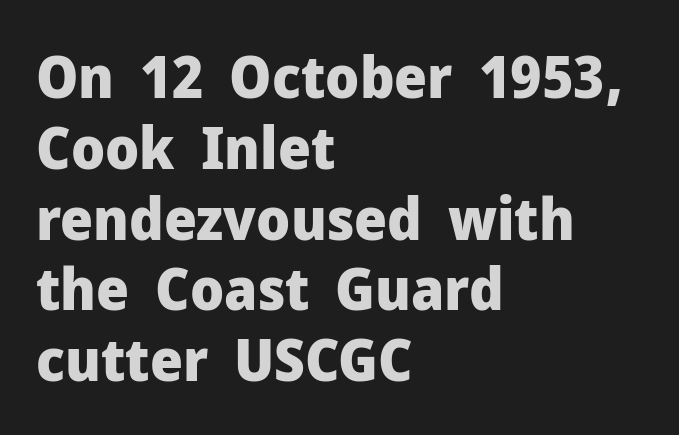
Q: Is the text bold? A: Yes.
Q: Is the text italic (slanted)? A: No, it is upright.
Q: Is the typeface a serif or a sans-serif typeface? A: Sans-serif.
Q: Is the text underlined? A: No.
Q: How is the paragraph aligned? A: Left-aligned.
Q: Is the spacing between letters normal or unusually wide? A: Normal.
Q: Width (condensed, normal, or wide)? A: Normal.
Q: Stroke contrast? A: Low.
Q: x-height? A: Medium.
Q: Monospaced? A: No.
